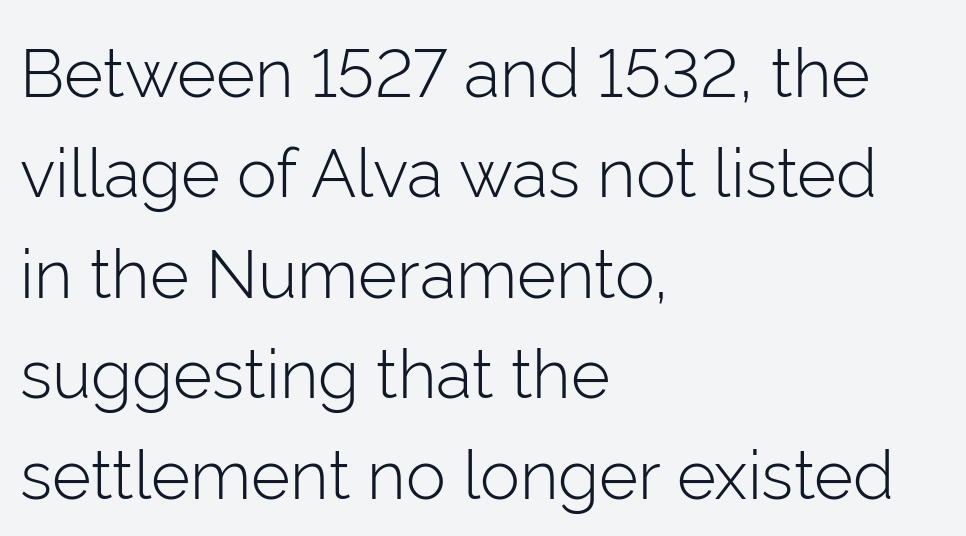
The image shows 67 px light sans-serif type, upright; set left-aligned, normal line spacing (1.5x), normal letter spacing, not underlined; low stroke contrast and a medium x-height.
